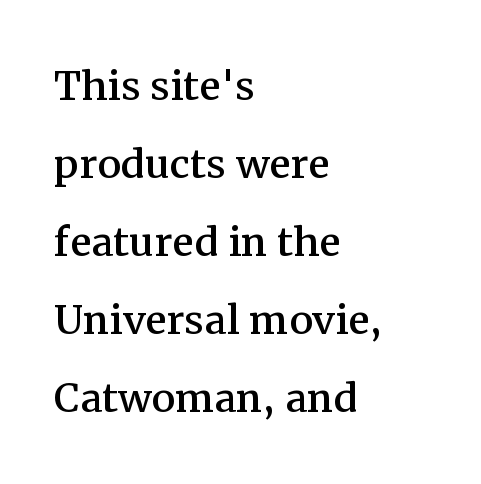
The passage shown stacks its lines at a standard gap. The rendering keeps characters at their native spacing. Italic: no, the glyphs are upright roman. The text block is weighted toward the left margin, trailing off unevenly rightward.
